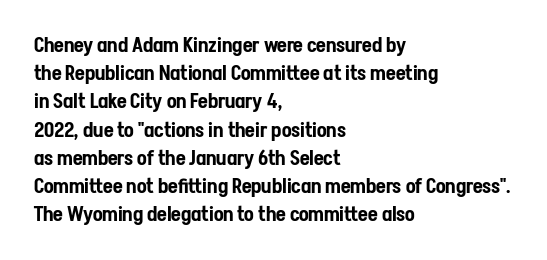
Quick note: interline space is typical. Layout note: lines flush left. The tracking reads as untouched default to a designer's eye. The passage shown is not underscored anywhere. The type sits square on the baseline with zero lean.
